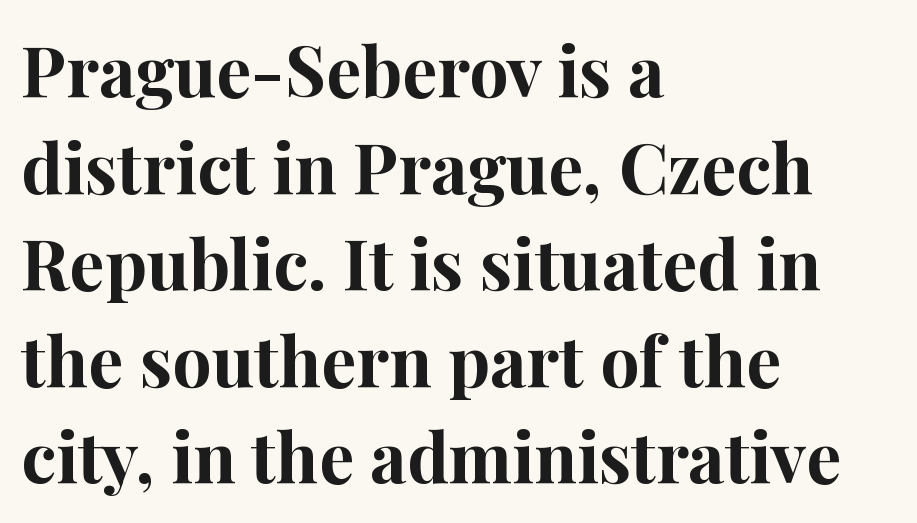
Do the characters align in a grid? No, the font is proportional. Do the letters lean? They stand straight. Bare-footed words on every line. Is there much room between lines? A standard amount, neither cramped nor airy. The type family on display is of the serif kind.
